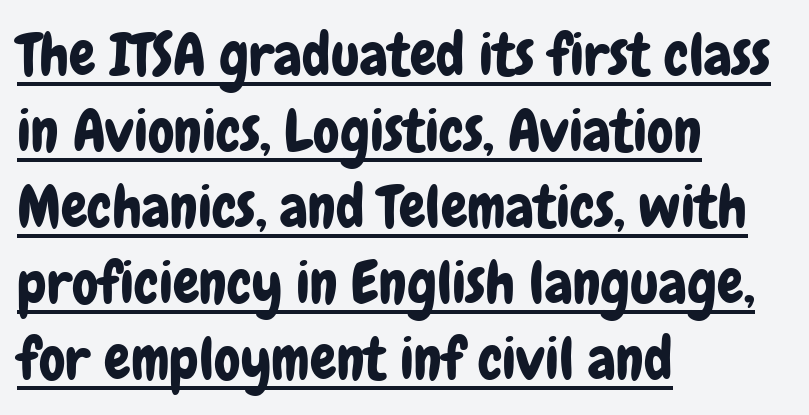
The image shows 59 px condensed sans-serif type, upright; set left-aligned, normal line spacing (1.29x), normal letter spacing, underlined; low stroke contrast and a medium x-height.
